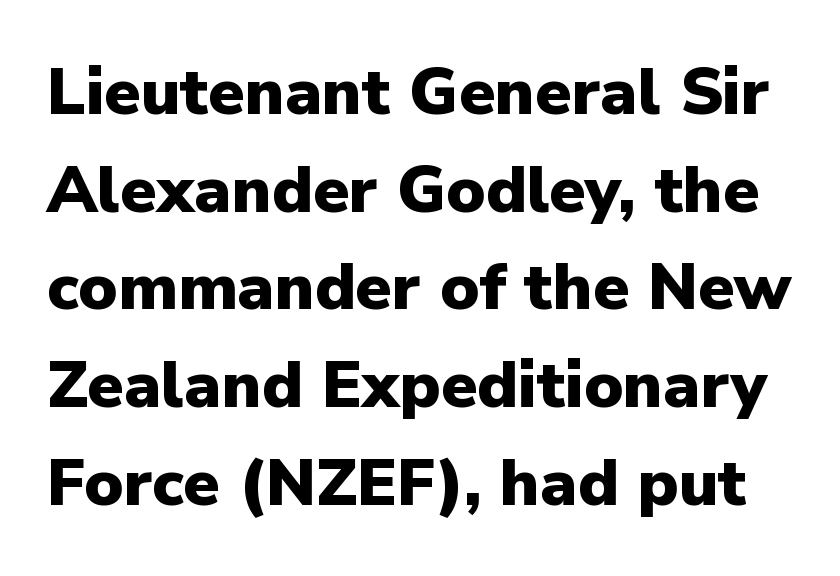
The image shows 66 px heavy sans-serif type, upright; set normal line spacing (1.48x), normal letter spacing, not underlined; low stroke contrast and a medium x-height.
